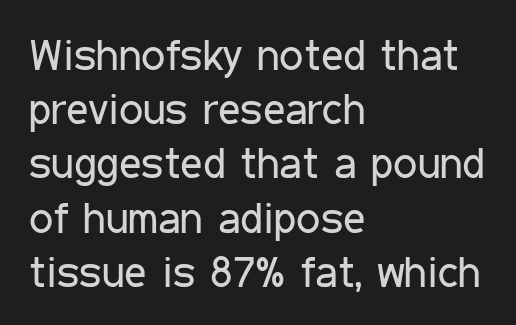
Q: Is the text bold? A: No.
Q: Is the text italic (slanted)? A: No, it is upright.
Q: Is the typeface a serif or a sans-serif typeface? A: Sans-serif.
Q: Is the text underlined? A: No.
Q: How is the paragraph aligned? A: Left-aligned.
Q: Is the spacing between letters normal or unusually wide? A: Normal.
Q: Is the spacing between lines tight, normal or loose? A: Normal.
Q: Width (condensed, normal, or wide)? A: Condensed.
Q: Stroke contrast? A: Low.
Q: x-height? A: Medium.
Q: Monospaced? A: No.
